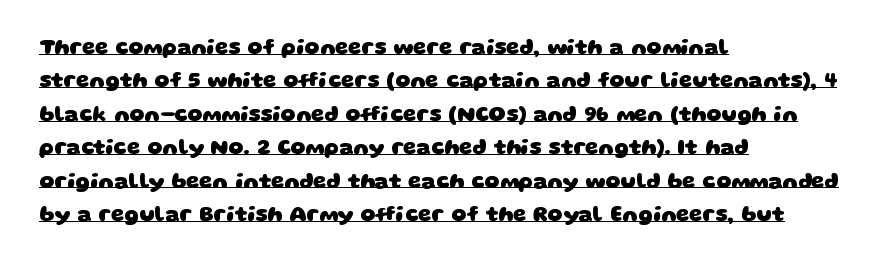
Weight check: bold — yes, fully. Leading: standard. The paragraph has a hard left edge and a soft right edge. Caption: lettering with a line underneath.
